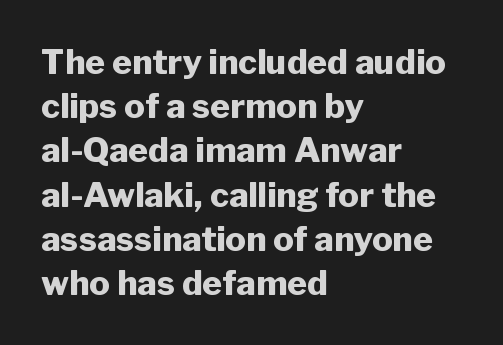
The image shows 34 px heavy sans-serif type, upright; set left-aligned, normal line spacing (1.3x), normal letter spacing, not underlined; low stroke contrast and a medium x-height.
